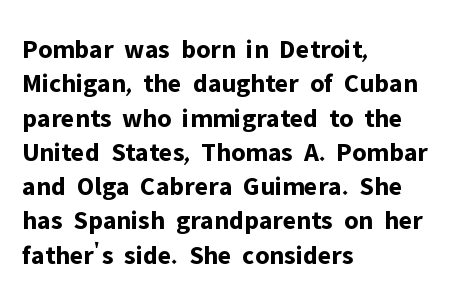
Q: Is the text bold? A: Yes.
Q: Is the text italic (slanted)? A: No, it is upright.
Q: Is the text underlined? A: No.
Q: How is the paragraph aligned? A: Left-aligned.
Q: Is the spacing between letters normal or unusually wide? A: Normal.
Q: Is the spacing between lines tight, normal or loose? A: Normal.
